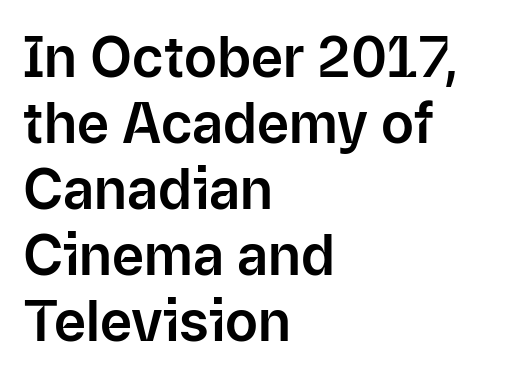
Q: Is the text italic (slanted)? A: No, it is upright.
Q: Is the typeface a serif or a sans-serif typeface? A: Sans-serif.
Q: Is the text underlined? A: No.
Q: How is the paragraph aligned? A: Left-aligned.
Q: Is the spacing between letters normal or unusually wide? A: Normal.
Q: Width (condensed, normal, or wide)? A: Normal.
Q: Stroke contrast? A: Low.
Q: x-height? A: Medium.
Q: Monospaced? A: No.
